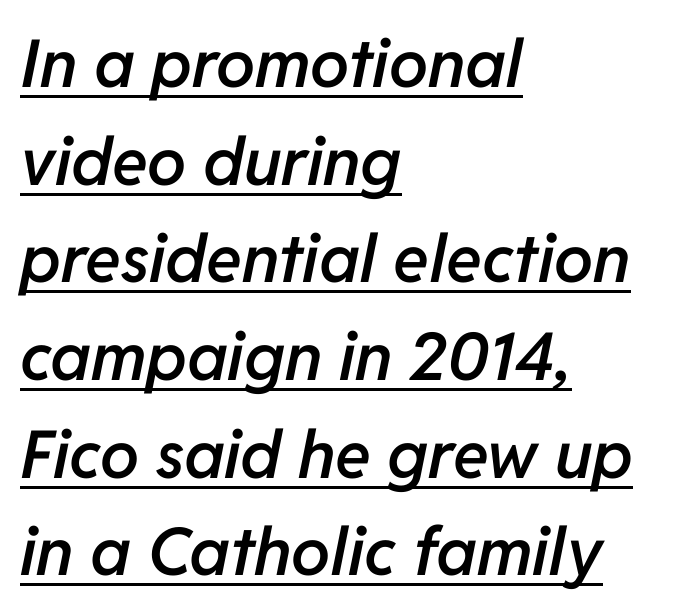
{"italic": "yes", "lean": "right", "slant_degrees": 11, "bold": "semi", "weight": "semibold", "width": "normal", "stroke_contrast": "low", "x_height": "medium", "monospaced": "no", "underline": "yes", "align": "left", "line_spacing": "normal", "line_spacing_ratio": 1.48, "letter_spacing": "normal", "letter_spacing_em": 0.0, "glyph_px": 66}
